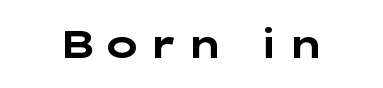
The image shows 38 px bold, wide sans-serif type, upright; set not underlined; low stroke contrast and a medium x-height.
